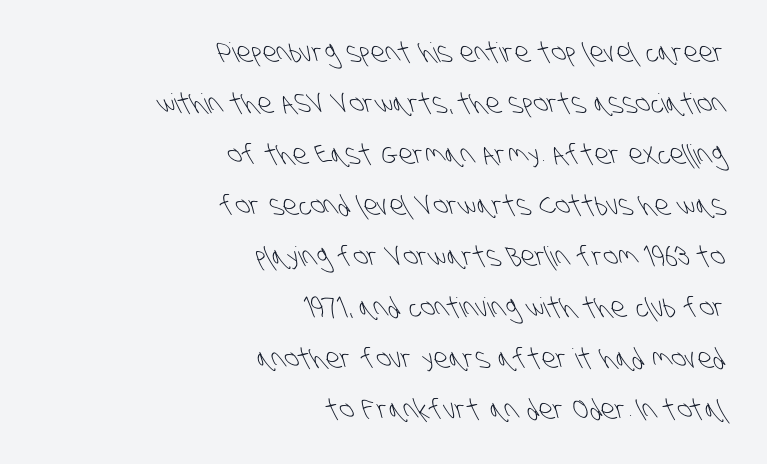
Q: Is the text bold? A: No.
Q: Is the text underlined? A: No.
Q: How is the paragraph aligned? A: Right-aligned.
Q: Is the spacing between letters normal or unusually wide? A: Normal.
